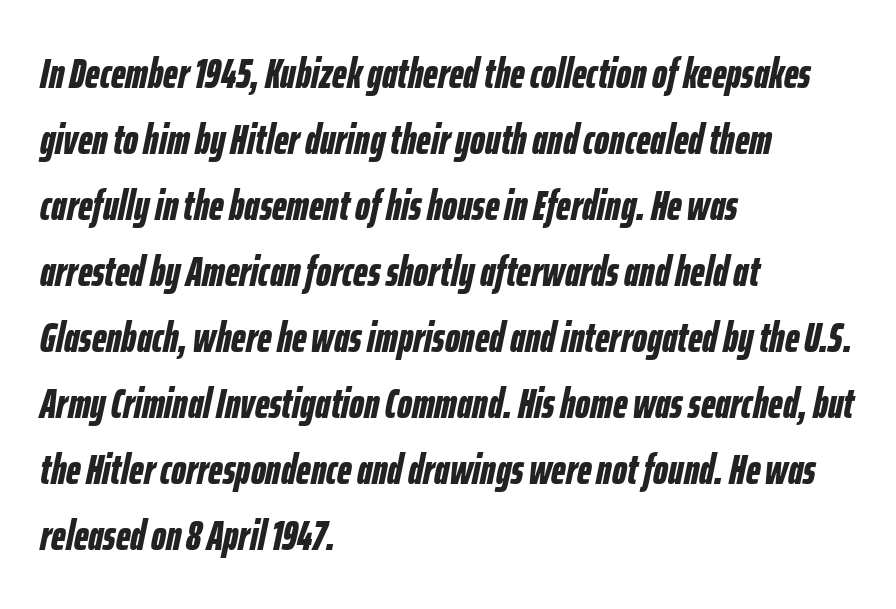
The image shows 42 px bold, condensed type, italic (leaning right); set left-aligned, normal line spacing (1.57x), normal letter spacing, not underlined; low stroke contrast and a medium x-height.
